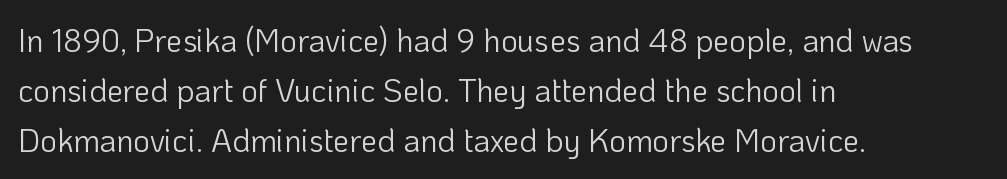
Look at the tracking — it's just the regular setting, nothing added. The string is rendered with underlining switched off. These glyphs show unthickened strokes, regular width or finer. This rendering employs a face without finishing strokes, i.e., a sans-serif. If you drew a ruler down the left edge, every line would touch it. Each letter keeps its own natural width here, so spacing adapts to shape.
